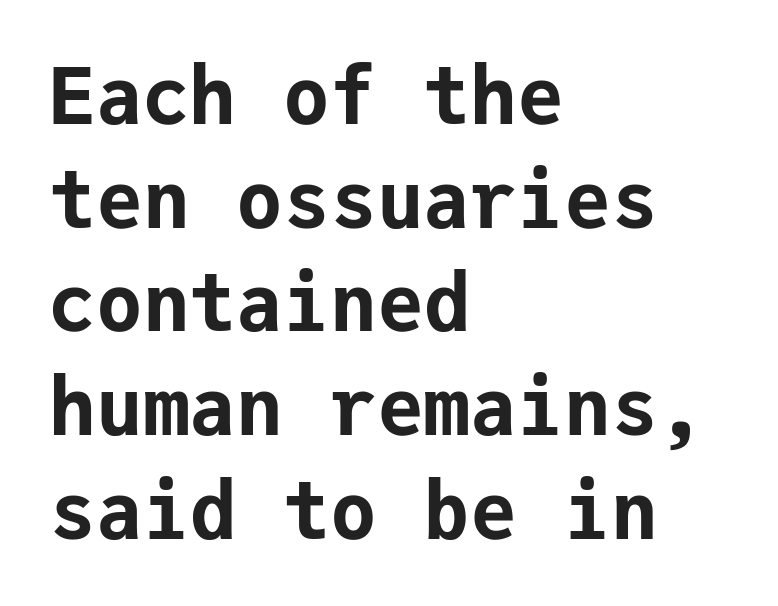
Q: Is the text bold? A: Yes.
Q: Is the text italic (slanted)? A: No, it is upright.
Q: Is the typeface a serif or a sans-serif typeface? A: Sans-serif.
Q: Is the text underlined? A: No.
Q: How is the paragraph aligned? A: Left-aligned.
Q: Is the spacing between letters normal or unusually wide? A: Normal.
Q: Is the spacing between lines tight, normal or loose? A: Normal.
Q: Width (condensed, normal, or wide)? A: Normal.
Q: Stroke contrast? A: Low.
Q: x-height? A: Medium.
Q: Monospaced? A: Yes.
